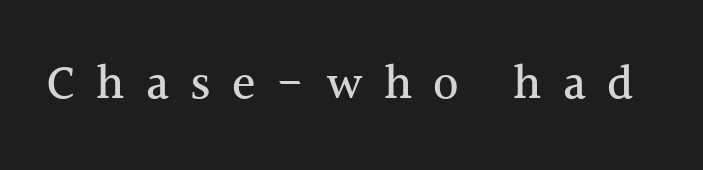
The image shows 49 px serif type, upright; set unusually wide letter spacing (+0.43 em), not underlined; a medium x-height.
